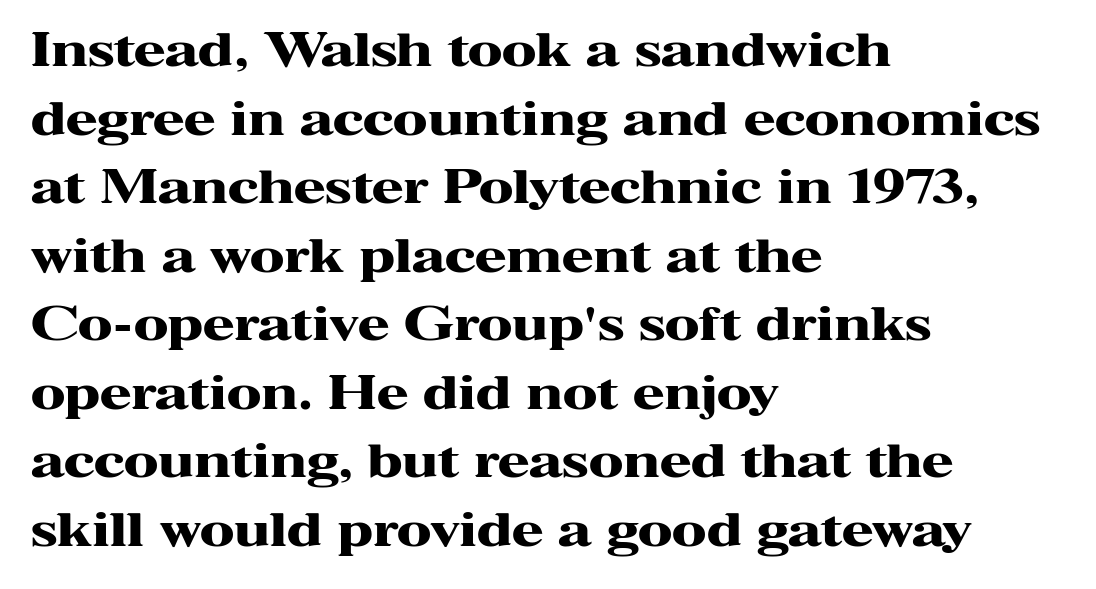
Posture: upright roman. Check under the words: just untouched page. Vertical spacing — default. The lines are quadded left. The horizontal fit of the characters is conventional and even. Each letter keeps its own natural width here, so spacing adapts to shape.
